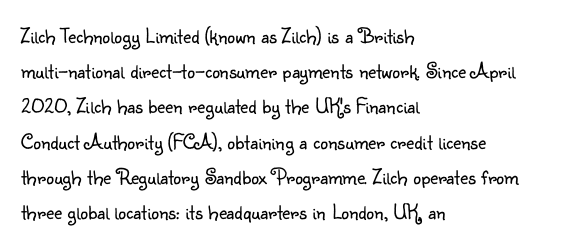
The image shows 22 px text type, upright; set left-aligned, normal line spacing (1.6x), normal letter spacing, not underlined.
